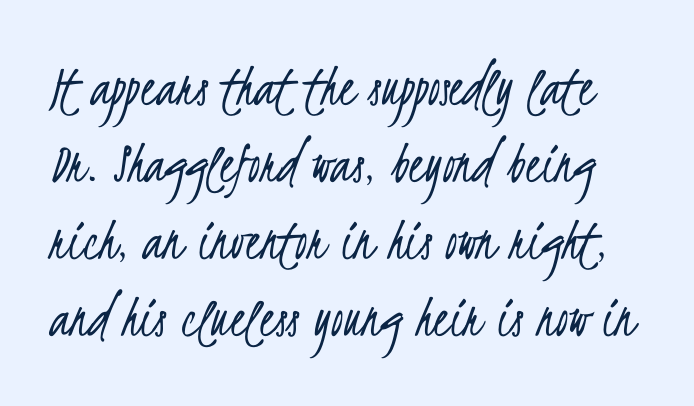
{"serif": "no", "bold": "no", "weight": "light", "width": "condensed", "stroke_contrast": "low", "x_height": "small", "monospaced": "no", "underline": "no", "line_spacing": "normal", "line_spacing_ratio": 1.26, "letter_spacing": "normal", "letter_spacing_em": 0.0, "glyph_px": 61}
